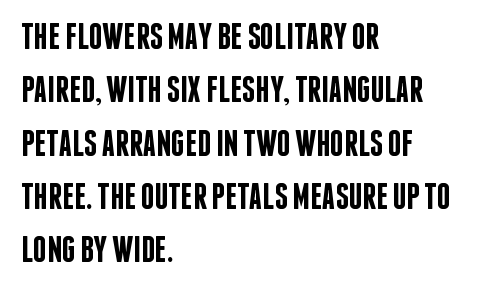
No extra tracking has been applied to these lines. Clear beneath every line of the passage. Here the designer chose a conventional face with non-uniform glyph widths. Leading matches the norm, producing a regular column. The rendering anchors every line to the left-hand side. A bit beefed up — I'd call it semibold rather than bold.
